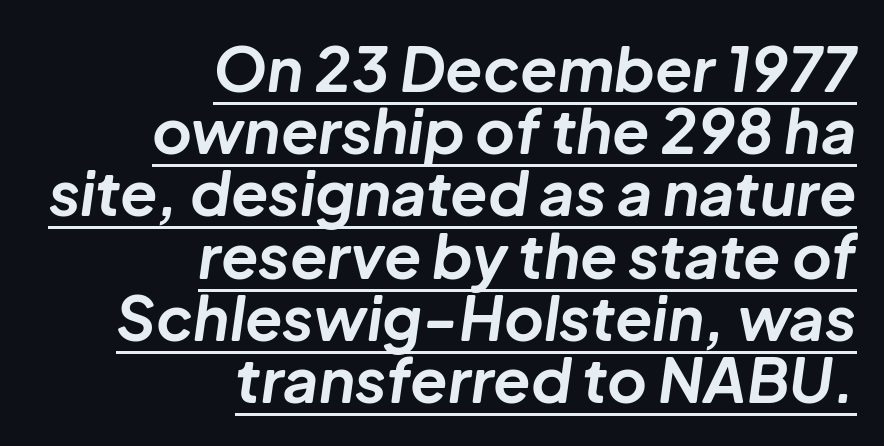
The image shows 61 px bold type, italic (leaning right); set right-aligned, tight line spacing (1.02x), normal letter spacing, underlined; low stroke contrast and a medium x-height.
